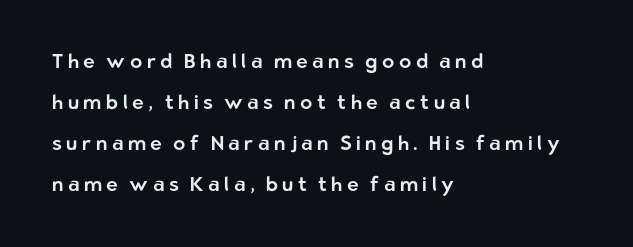
Rendered with straight, roman letterforms. Letter spacing: wide. Glance below the letters and you will spot only blank space. Notice the wide empty band between every row — that's loose leading.
